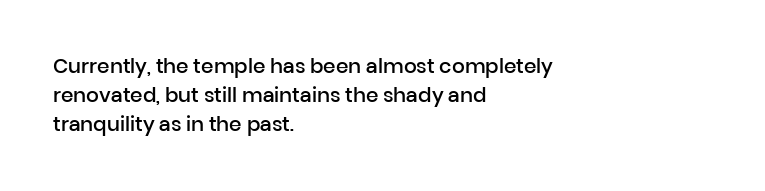
How heavy is the stroke? Medium-heavy — a semibold, shy of bold. Notice how the passage keeps a crisp vertical edge on the left only. In terms of posture, this sample is upright. The rendering uses a moderate line-height, typical for paragraphs. No extra tracking has been applied to these lines. Descender tails drop into unmarked territory.
